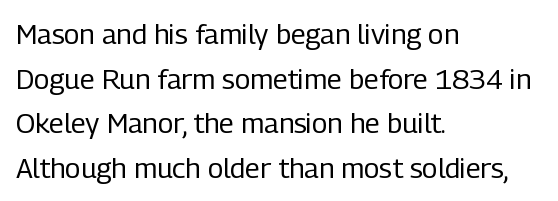
{"serif": "no", "italic": "no", "bold": "no", "weight": "regular", "width": "condensed", "stroke_contrast": "low", "x_height": "medium", "monospaced": "no", "underline": "no", "align": "left", "line_spacing": "normal", "line_spacing_ratio": 1.59, "letter_spacing": "normal", "letter_spacing_em": 0.0, "glyph_px": 28}
